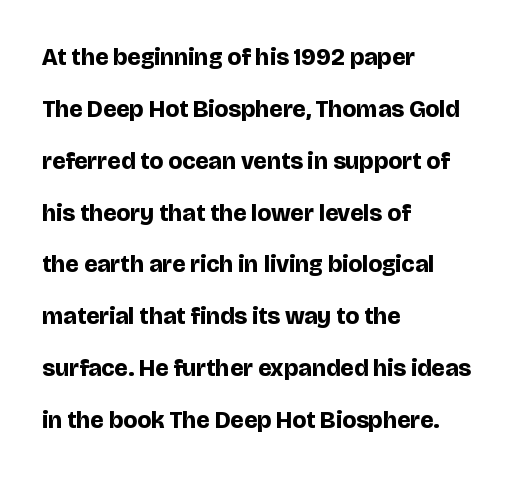
{"italic": "no", "bold": "yes", "underline": "no", "align": "left", "line_spacing": "loose", "line_spacing_ratio": 2.16, "letter_spacing": "normal", "letter_spacing_em": 0.0, "glyph_px": 24}
